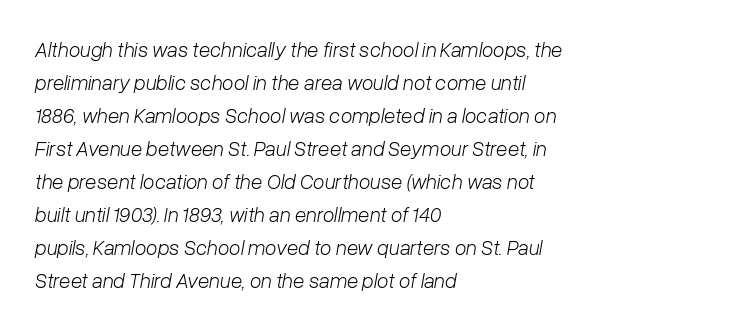
The image shows 21 px text type, italic (leaning right); set left-aligned, normal line spacing (1.57x), normal letter spacing, not underlined.
